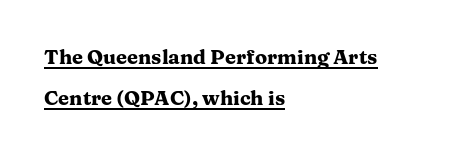
Q: Is the text bold? A: Yes.
Q: Is the text italic (slanted)? A: No, it is upright.
Q: Is the text underlined? A: Yes.
Q: How is the paragraph aligned? A: Left-aligned.
Q: Is the spacing between letters normal or unusually wide? A: Normal.
Q: Is the spacing between lines tight, normal or loose? A: Loose.
